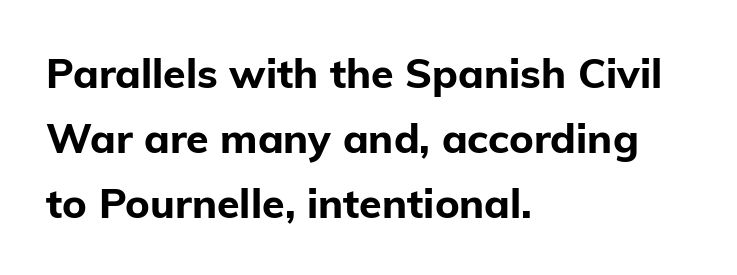
Q: Is the text bold? A: Yes.
Q: Is the text italic (slanted)? A: No, it is upright.
Q: Is the typeface a serif or a sans-serif typeface? A: Sans-serif.
Q: Is the text underlined? A: No.
Q: How is the paragraph aligned? A: Left-aligned.
Q: Is the spacing between letters normal or unusually wide? A: Normal.
Q: Is the spacing between lines tight, normal or loose? A: Normal.
Q: Width (condensed, normal, or wide)? A: Normal.
Q: Stroke contrast? A: Low.
Q: x-height? A: Medium.
Q: Monospaced? A: No.
